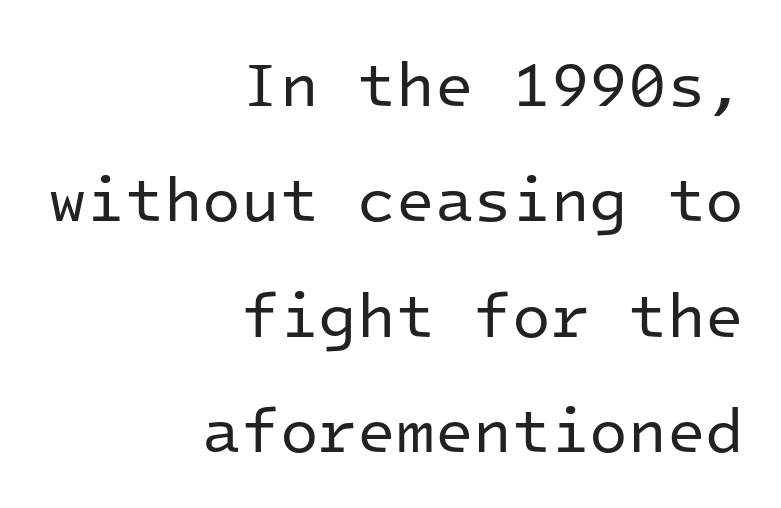
Line ends are locked; line starts wander. In terms of posture, this sample is upright. The glyphs are unaccompanied by any horizontal stroke below them. The letters carry no serifs — their stems end cleanly without finishing strokes. Heaviness? Minimal to ordinary, like unemphasized prose. There is no visible air inserted between adjacent glyphs.
